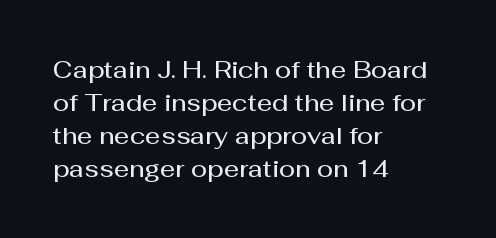
The image shows 24 px text type, upright; set left-aligned, normal line spacing (1.37x), normal letter spacing, not underlined.
